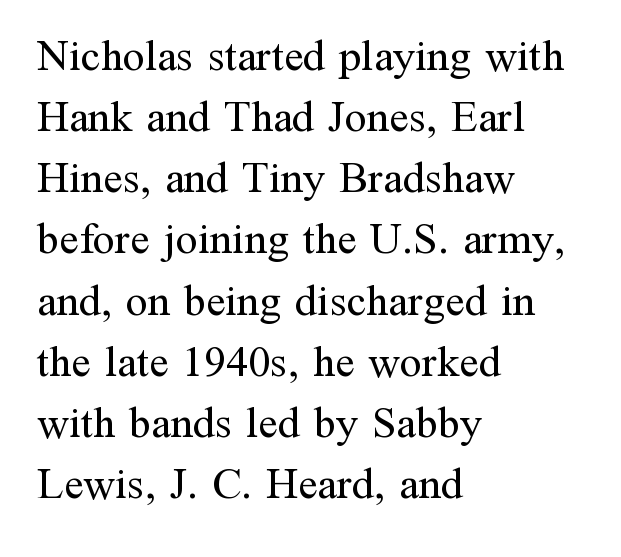
Q: Is the text bold? A: No.
Q: Is the text italic (slanted)? A: No, it is upright.
Q: Is the typeface a serif or a sans-serif typeface? A: Serif.
Q: Is the text underlined? A: No.
Q: How is the paragraph aligned? A: Left-aligned.
Q: Is the spacing between letters normal or unusually wide? A: Normal.
Q: Is the spacing between lines tight, normal or loose? A: Normal.
Q: Width (condensed, normal, or wide)? A: Normal.
Q: Stroke contrast? A: Medium.
Q: x-height? A: Medium.
Q: Monospaced? A: No.
